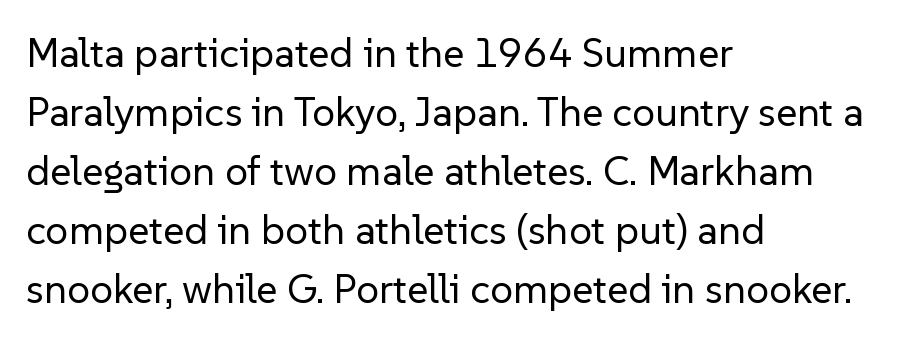
The image shows 41 px regular-weight sans-serif type, upright; set left-aligned, normal line spacing (1.44x), normal letter spacing, not underlined; low stroke contrast and a medium x-height.
